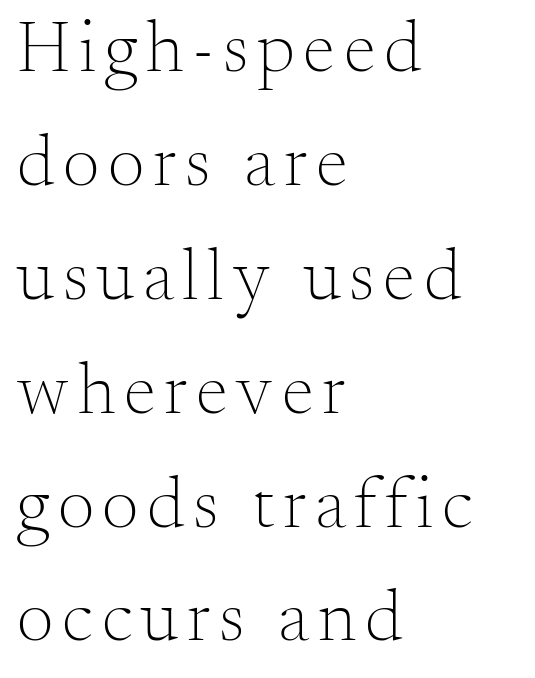
Vertical strokes here are truly vertical. One glance says typical: line gaps are just what's usual. Alignment: flush left. In terms of letterform style, serifs are clearly present.
